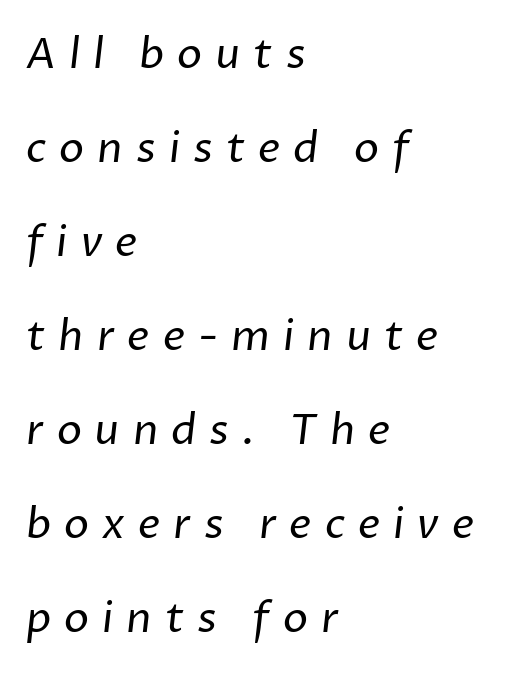
Q: Is the text bold? A: No.
Q: Is the typeface a serif or a sans-serif typeface? A: Sans-serif.
Q: Is the text underlined? A: No.
Q: How is the paragraph aligned? A: Left-aligned.
Q: Is the spacing between letters normal or unusually wide? A: Unusually wide.
Q: Is the spacing between lines tight, normal or loose? A: Loose.
Q: Width (condensed, normal, or wide)? A: Normal.
Q: Stroke contrast? A: Low.
Q: x-height? A: Medium.
Q: Monospaced? A: No.
